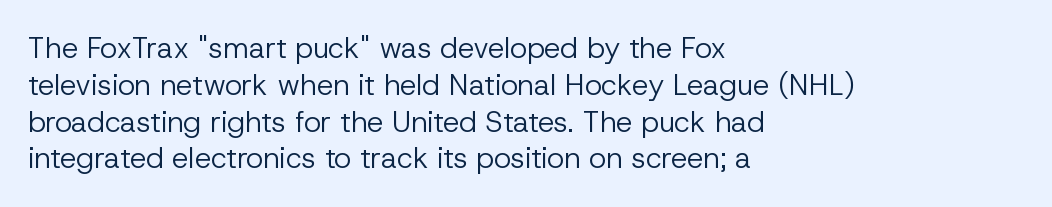
Is this a sans? Yes — the strokes have no serifs. Caption: multi-line text, flush left, ragged right. Vertical strokes here are truly vertical. No heavy texture on the line: the type isn't bold. Note the varied advance widths — an 'i' is clearly narrower than an 'm'.
